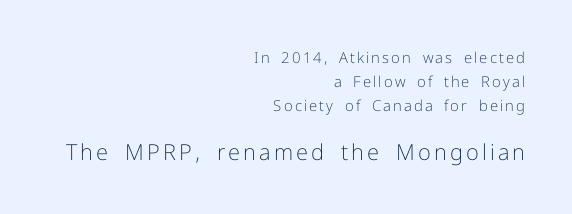
{"italic": "no", "bold": "no", "underline": "no", "align": "right", "line_spacing": "normal", "line_spacing_ratio": 1.6, "larger_block": "second", "size_ratio": 1.47, "glyph_px": 22}
